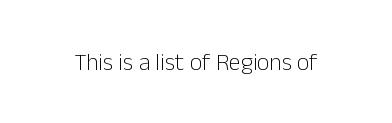
{"italic": "no", "bold": "no", "underline": "no", "letter_spacing": "normal", "letter_spacing_em": 0.0, "glyph_px": 24}
